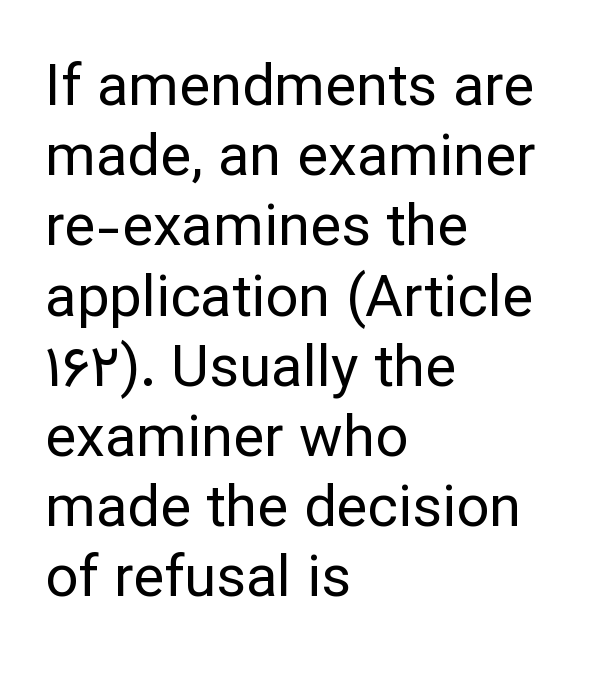
The image shows 58 px regular-weight sans-serif type, upright; set left-aligned, line spacing 1.21x, normal letter spacing, not underlined; low stroke contrast and a medium x-height.
